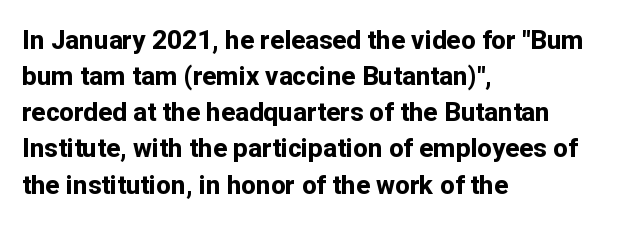
Clear beneath every line of the passage. The typography opts for an upright posture over an oblique one. Evenly set lines give the paragraph a standard silhouette. Standard letterfit; no display-style spreading of the glyphs. The compositor pushed each line to the left boundary.
